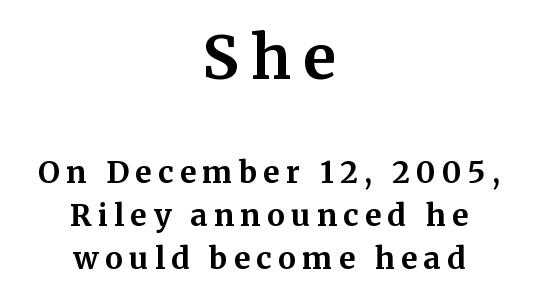
Is there much room between lines? A standard amount, neither cramped nor airy. The text was rendered using a seriffed face with decorative stroke endings. A typesetter would call this proportional, since set widths differ per character. The lettering stays uniformly vertical, giving the passage a roman look. Centered paragraph, ragged on both sides.
